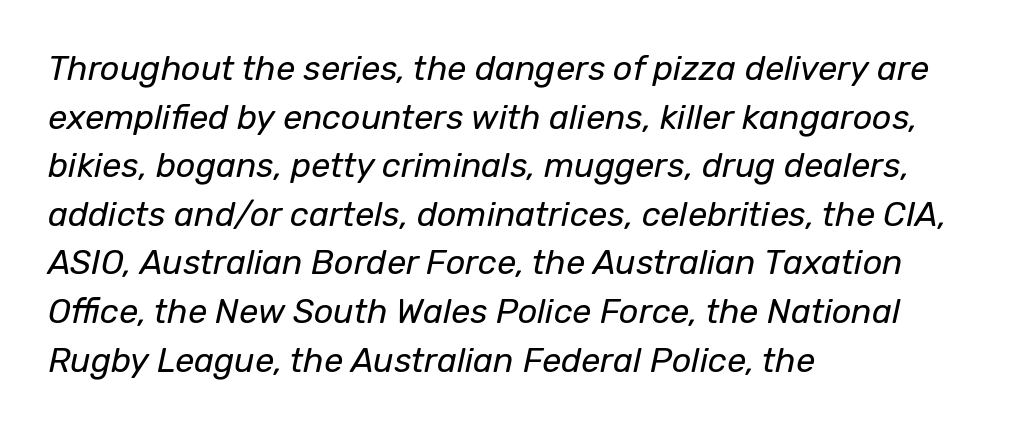
Stems and bowls with no extra thickness — not bold. Do the characters align in a grid? No, the font is proportional. Which margin do the lines hug? The left one — the right edge is uneven. The type is set solid horizontally, with unmodified tracking. Every character sits at an angle, as italics do. Bare-footed words on every line.
